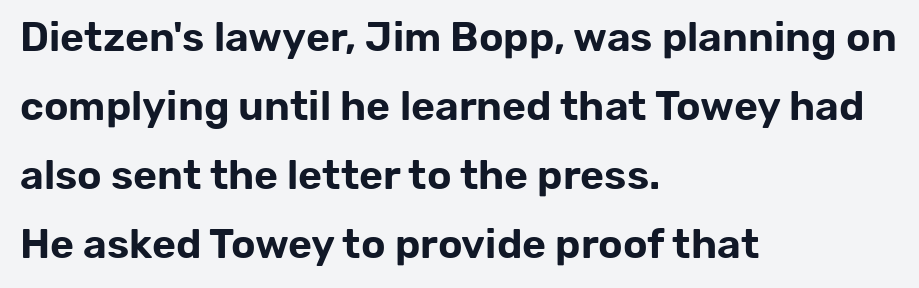
Q: Is the text italic (slanted)? A: No, it is upright.
Q: Is the typeface a serif or a sans-serif typeface? A: Sans-serif.
Q: Is the text underlined? A: No.
Q: How is the paragraph aligned? A: Left-aligned.
Q: Is the spacing between letters normal or unusually wide? A: Normal.
Q: Is the spacing between lines tight, normal or loose? A: Normal.
Q: Width (condensed, normal, or wide)? A: Normal.
Q: Stroke contrast? A: Low.
Q: x-height? A: Medium.
Q: Monospaced? A: No.
